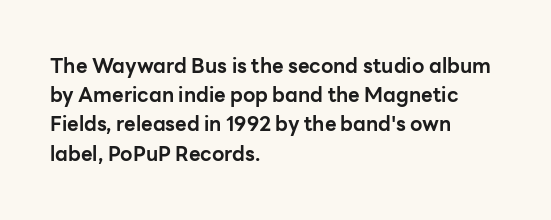
The image shows 20 px bold type, upright; set left-aligned, normal line spacing (1.46x), normal letter spacing, not underlined.
